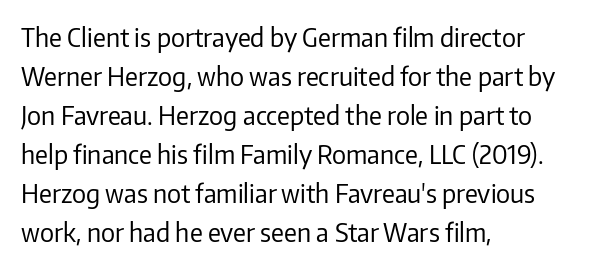
Q: Is the text bold? A: No.
Q: Is the text italic (slanted)? A: No, it is upright.
Q: Is the text underlined? A: No.
Q: How is the paragraph aligned? A: Left-aligned.
Q: Is the spacing between letters normal or unusually wide? A: Normal.
Q: Is the spacing between lines tight, normal or loose? A: Normal.
